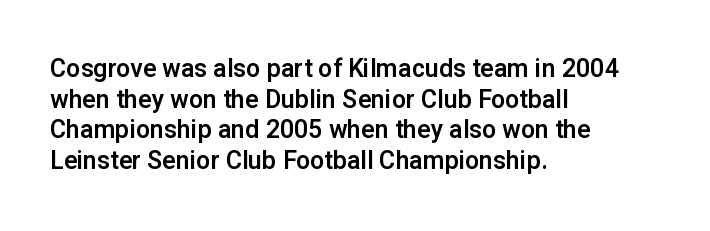
Q: Is the text italic (slanted)? A: No, it is upright.
Q: Is the text underlined? A: No.
Q: How is the paragraph aligned? A: Left-aligned.
Q: Is the spacing between letters normal or unusually wide? A: Normal.
